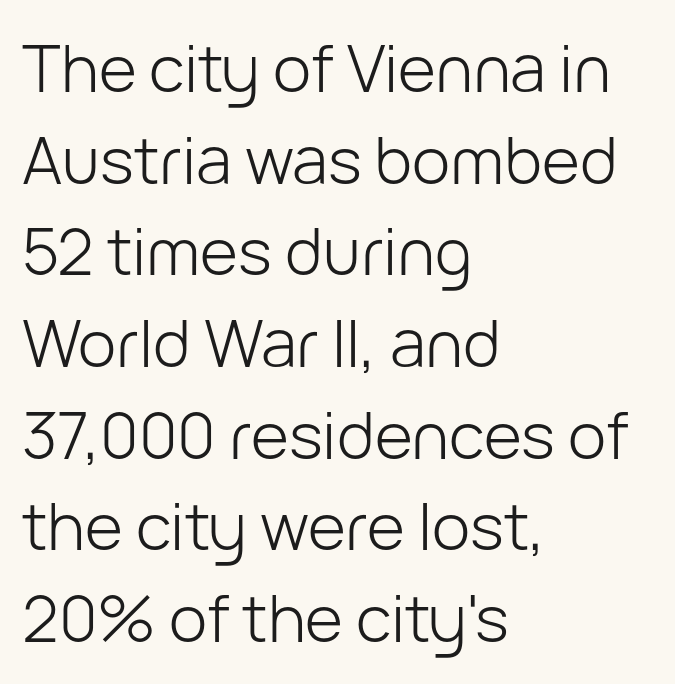
Proportional: the letters do not fall into vertical columns. The typeface has the unassuming heft of standard copy or less. Check under the words: just untouched page. These lines are set flush left with a ragged right edge.
